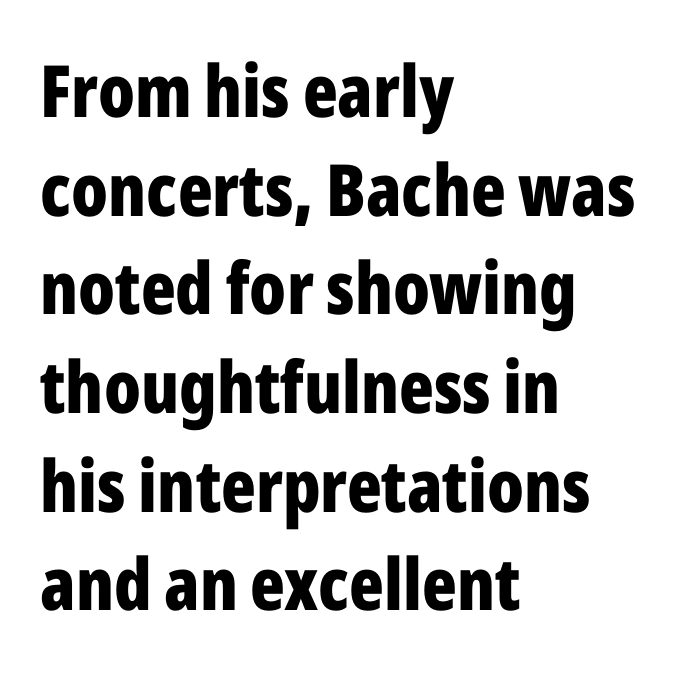
Each word holds together tightly as a unit, with standard inter-letter gaps. Posture: straight, roman, zero tilt. The passage shown is not underscored anywhere. The designer left line spacing at the default. In CSS terms this would be text-align: left.
